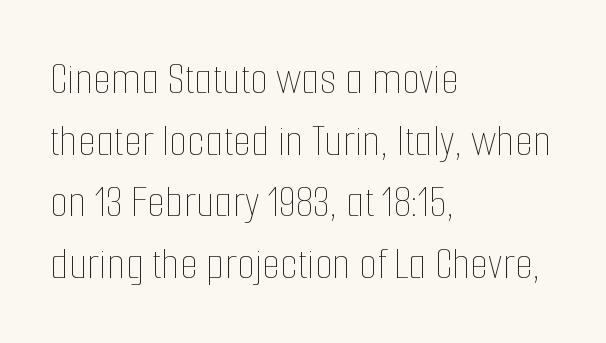
Q: Is the text bold? A: No.
Q: Is the text italic (slanted)? A: No, it is upright.
Q: Is the text underlined? A: No.
Q: How is the paragraph aligned? A: Left-aligned.
Q: Is the spacing between letters normal or unusually wide? A: Normal.
Q: Is the spacing between lines tight, normal or loose? A: Normal.
Q: Width (condensed, normal, or wide)? A: Condensed.
Q: Stroke contrast? A: Low.
Q: x-height? A: Medium.
Q: Monospaced? A: No.
